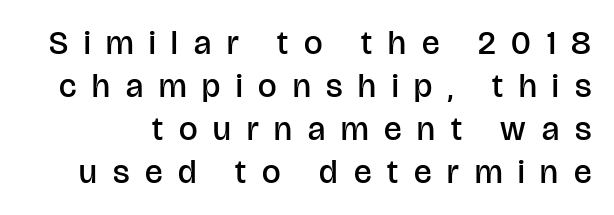
Q: Is the text bold? A: Semi-bold.
Q: Is the text italic (slanted)? A: No, it is upright.
Q: Is the typeface a serif or a sans-serif typeface? A: Sans-serif.
Q: Is the text underlined? A: No.
Q: Is the spacing between letters normal or unusually wide? A: Unusually wide.
Q: Is the spacing between lines tight, normal or loose? A: Normal.
Q: Width (condensed, normal, or wide)? A: Normal.
Q: Stroke contrast? A: Low.
Q: x-height? A: Large.
Q: Monospaced? A: No.
